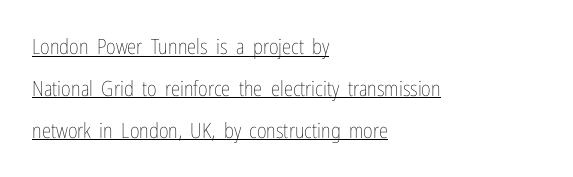
Q: Is the text bold? A: No.
Q: Is the text italic (slanted)? A: No, it is upright.
Q: Is the text underlined? A: Yes.
Q: How is the paragraph aligned? A: Left-aligned.
Q: Is the spacing between letters normal or unusually wide? A: Normal.
Q: Is the spacing between lines tight, normal or loose? A: Loose.
